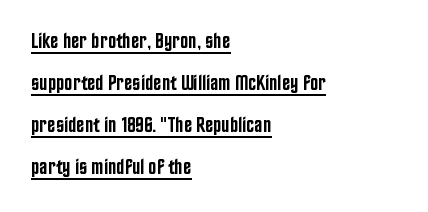
One-word summary of the alignment: left. Tracking here is standard; glyphs follow each other at the usual distance. This sample trades compactness for vertical openness between lines. Stems and bowls a touch heavier than normal — semibold. If you drew a line through each stem, it would be perfectly vertical. This sample carries an underscore along the baseline area.
